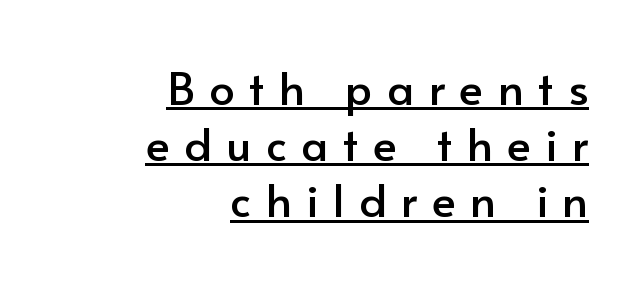
The image shows 45 px sans-serif type, upright; set right-aligned, normal line spacing (1.25x), unusually wide letter spacing (+0.32 em), underlined; low stroke contrast and a small x-height.
